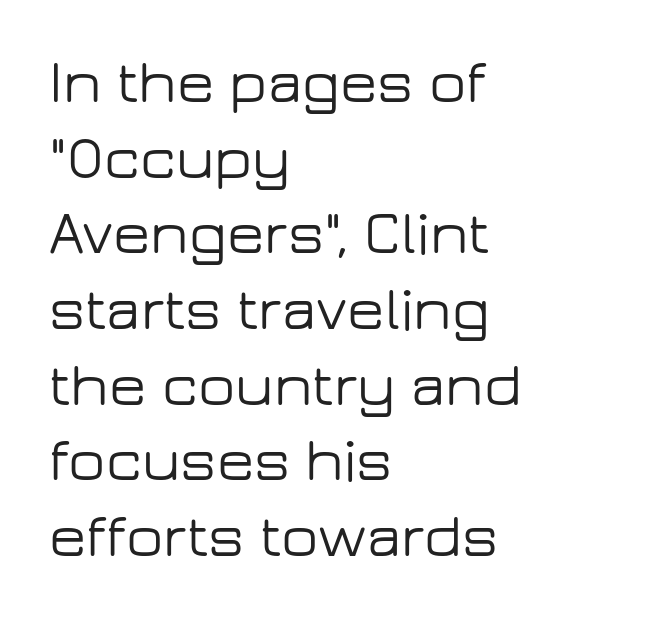
Underlining? Definitely not there. Look at the tracking — it's just the regular setting, nothing added. Do the letters lean? They stand straight. The typeface chosen for these lines omits serifs. The letters advance in unequal steps, a hallmark of proportional type.
